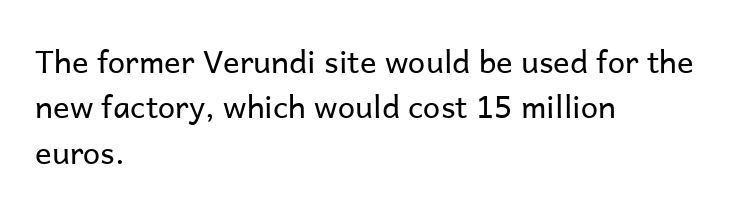
Q: Is the text bold? A: No.
Q: Is the text italic (slanted)? A: No, it is upright.
Q: Is the typeface a serif or a sans-serif typeface? A: Sans-serif.
Q: Is the text underlined? A: No.
Q: How is the paragraph aligned? A: Left-aligned.
Q: Is the spacing between letters normal or unusually wide? A: Normal.
Q: Is the spacing between lines tight, normal or loose? A: Normal.
Q: Width (condensed, normal, or wide)? A: Normal.
Q: Stroke contrast? A: Low.
Q: x-height? A: Medium.
Q: Monospaced? A: No.
